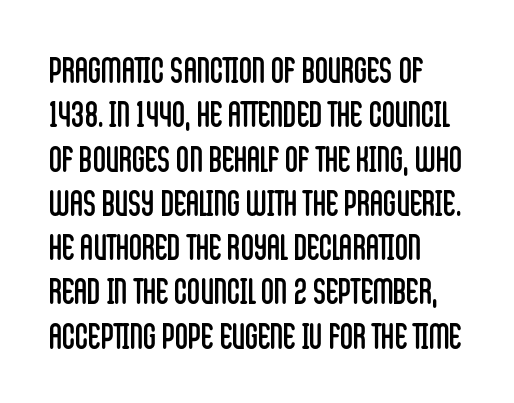
The image shows 36 px regular-weight, condensed sans-serif type, upright; set left-aligned, line spacing 1.23x, normal letter spacing, not underlined; low stroke contrast and a large x-height.
